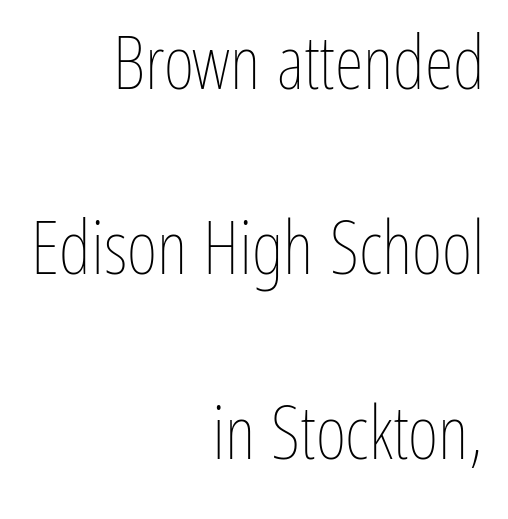
The image shows 74 px thin, condensed type, upright; set right-aligned, loose line spacing (2.5x), normal letter spacing, not underlined; low stroke contrast and a medium x-height.
